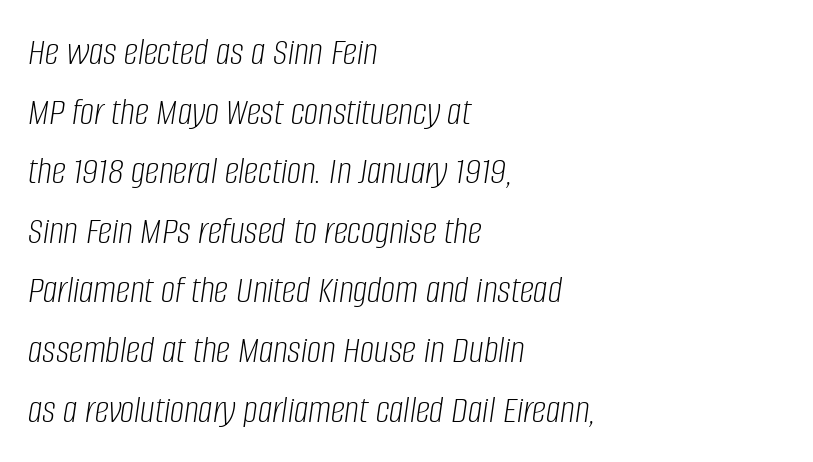
The image shows 40 px light, condensed type, italic (leaning right); set left-aligned, normal line spacing (1.49x), normal letter spacing, not underlined; low stroke contrast and a large x-height.
